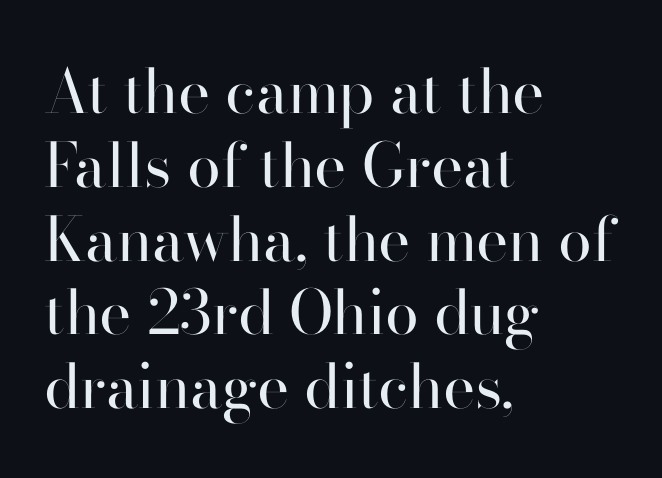
The image shows 61 px regular-weight sans-serif type, upright; set left-aligned, line spacing 1.21x, normal letter spacing, not underlined; high stroke contrast and a small x-height.
